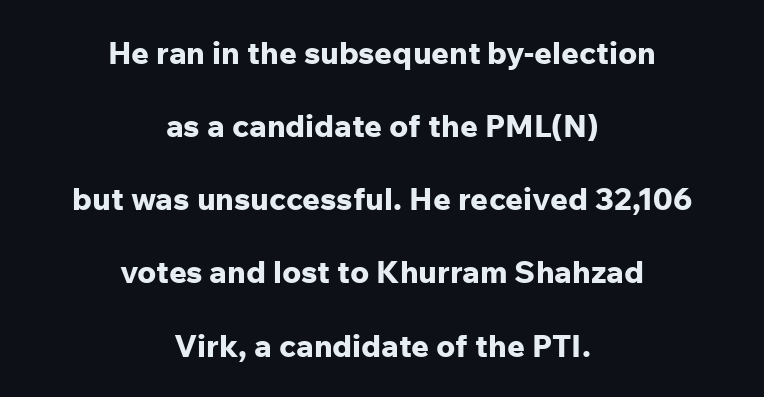
The image shows 31 px bold sans-serif type, upright; set centered, loose line spacing (2.36x), normal letter spacing, not underlined; low stroke contrast and a medium x-height.
